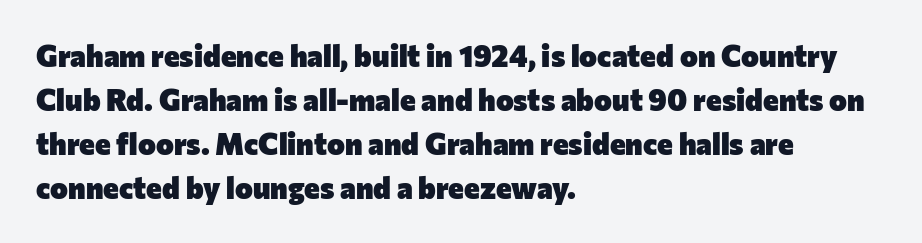
The image shows 30 px heavy sans-serif type, upright; set left-aligned, normal line spacing (1.47x), normal letter spacing, not underlined; low stroke contrast and a medium x-height.
